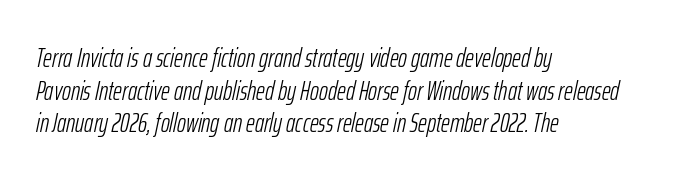
The image shows 27 px text type, italic (leaning right); set left-aligned, line spacing 1.21x, normal letter spacing, not underlined.
